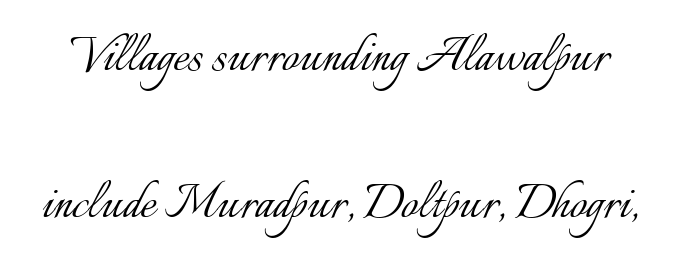
Q: Is the text bold? A: No.
Q: Is the text italic (slanted)? A: Yes.
Q: Is the text underlined? A: No.
Q: Is the spacing between letters normal or unusually wide? A: Normal.
Q: Is the spacing between lines tight, normal or loose? A: Loose.
Q: Width (condensed, normal, or wide)? A: Normal.
Q: Stroke contrast? A: Low.
Q: x-height? A: Small.
Q: Monospaced? A: No.
